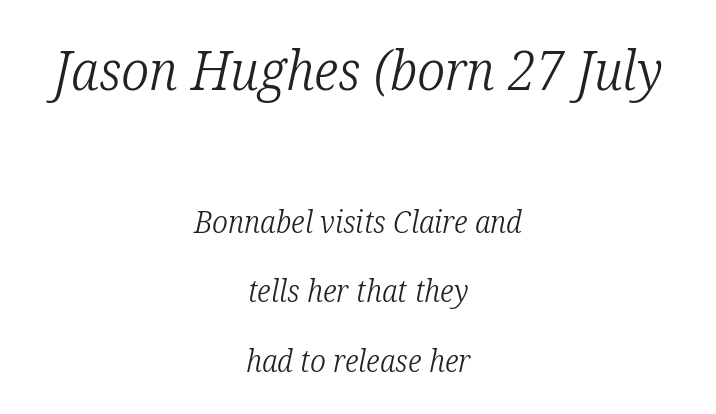
Q: Is the text bold? A: No.
Q: Is the text italic (slanted)? A: Yes, it leans right by about 12 degrees.
Q: Is the typeface a serif or a sans-serif typeface? A: Serif.
Q: Is the text underlined? A: No.
Q: How is the paragraph aligned? A: Centered.
Q: Is the spacing between letters normal or unusually wide? A: Normal.
Q: Is the spacing between lines tight, normal or loose? A: Loose.
Q: Which block of text is set in a larger size, the first (top) or the second (bottom)? A: The first (top) one.
Q: Width (condensed, normal, or wide)? A: Condensed.
Q: Stroke contrast? A: Low.
Q: x-height? A: Medium.
Q: Monospaced? A: No.
